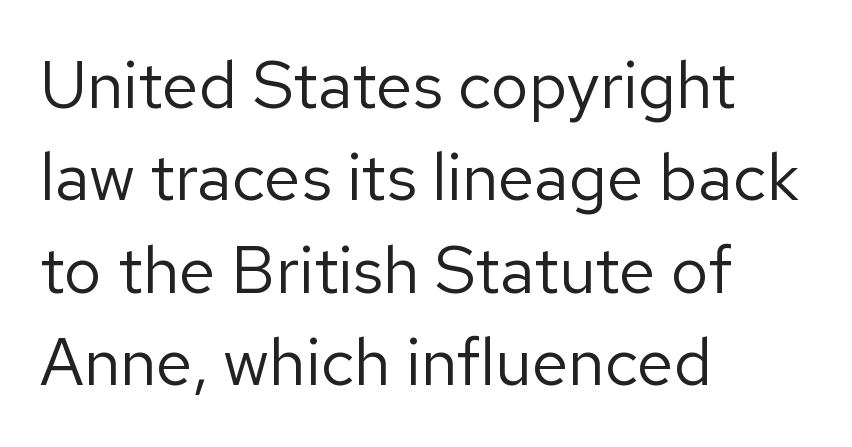
The glyphs are unaccompanied by any horizontal stroke below them. Is this a heavy cut? Hardly; it is regular or lighter. No extra tracking has been applied to these lines. These lines sit exactly where default settings would place them. Do the characters align in a grid? No, the font is proportional. Short and long lines alike share a common starting point at left.
